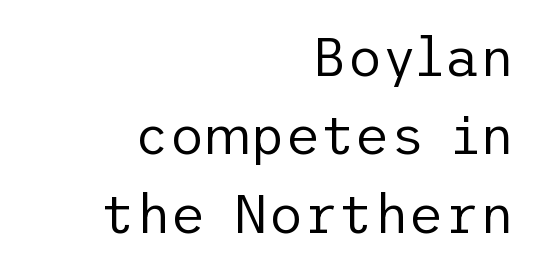
Q: Is the text bold? A: No.
Q: Is the text italic (slanted)? A: No, it is upright.
Q: Is the typeface a serif or a sans-serif typeface? A: Sans-serif.
Q: Is the text underlined? A: No.
Q: How is the paragraph aligned? A: Right-aligned.
Q: Is the spacing between letters normal or unusually wide? A: Normal.
Q: Is the spacing between lines tight, normal or loose? A: Normal.
Q: Width (condensed, normal, or wide)? A: Normal.
Q: Stroke contrast? A: Low.
Q: x-height? A: Medium.
